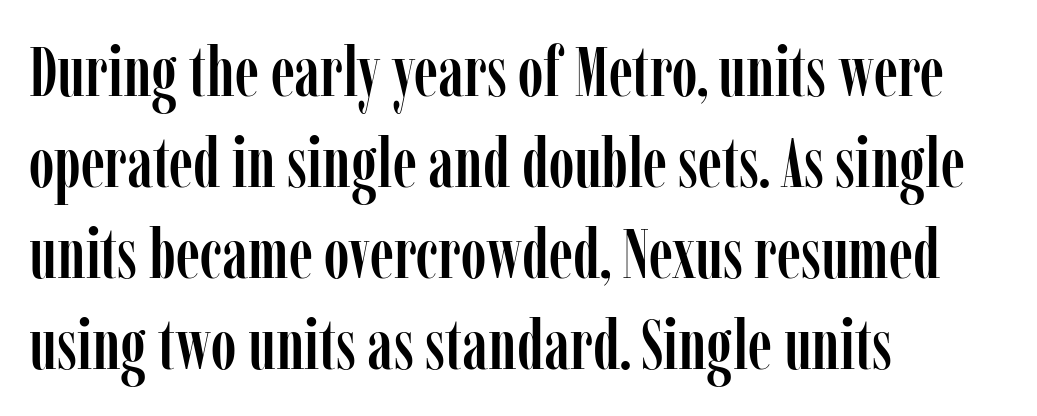
The rendering shows small feet on the letterforms — a serif design. Successive baselines arrive at the customary interval. Horizontally, the lines are justified to the leading edge only. The gaps between neighbouring characters are ordinary and unremarkable.
